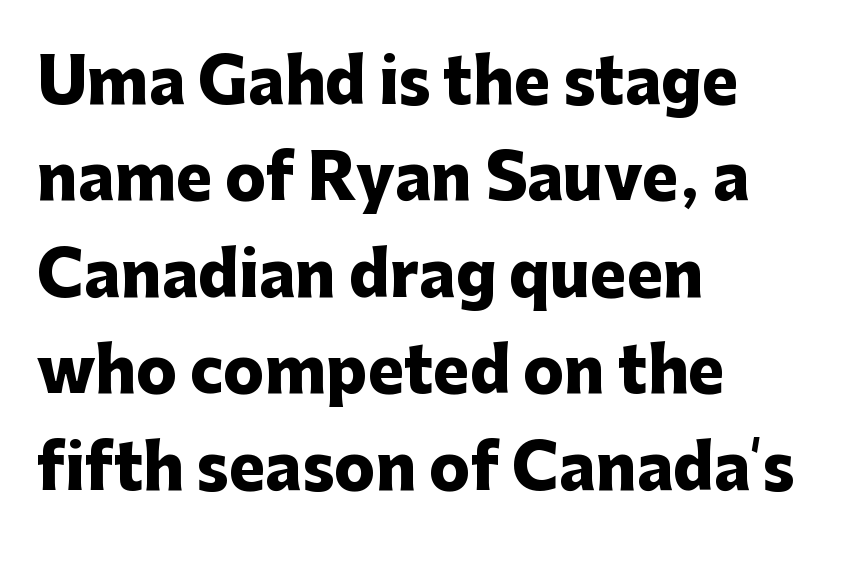
Notice how the passage keeps a crisp vertical edge on the left only. Type without underlining. Thick stems and heavy bowls — unmistakably bold. This sample has the flowing, uneven cadence of proportional lettering.
